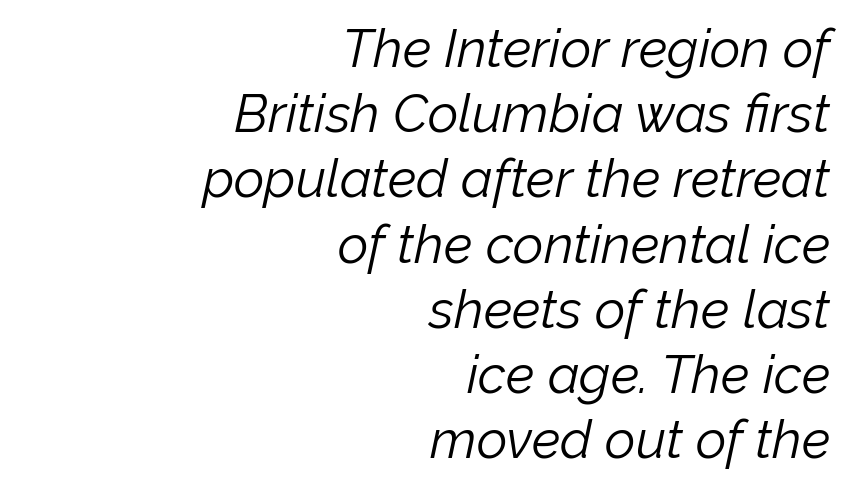
{"italic": "yes", "lean": "right", "slant_degrees": 12, "bold": "no", "weight": "light", "width": "normal", "stroke_contrast": "low", "x_height": "medium", "monospaced": "no", "underline": "no", "align": "right", "line_spacing_ratio": 1.23, "letter_spacing": "normal", "letter_spacing_em": 0.0, "glyph_px": 53}
